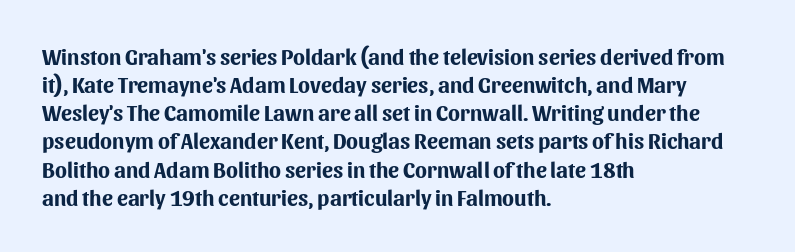
Q: Is the text bold? A: Yes.
Q: Is the text italic (slanted)? A: No, it is upright.
Q: Is the text underlined? A: No.
Q: How is the paragraph aligned? A: Left-aligned.
Q: Is the spacing between letters normal or unusually wide? A: Normal.
Q: Is the spacing between lines tight, normal or loose? A: Normal.
